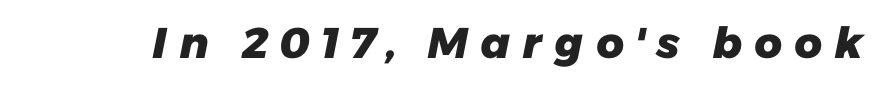
{"serif": "no", "bold": "yes", "weight": "heavy", "width": "normal", "stroke_contrast": "low", "x_height": "medium", "monospaced": "no", "underline": "no", "letter_spacing": "wide", "letter_spacing_em": 0.25, "glyph_px": 43}
